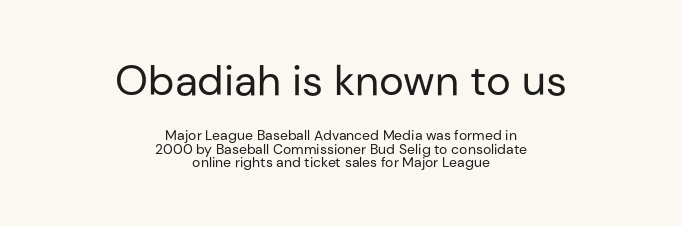
{"serif": "no", "italic": "no", "bold": "no", "weight": "regular", "width": "normal", "stroke_contrast": "low", "x_height": "medium", "monospaced": "no", "underline": "no", "align": "center", "line_spacing": "tight", "line_spacing_ratio": 0.95, "letter_spacing": "normal", "letter_spacing_em": 0.0, "larger_block": "first", "size_ratio": 3.0, "glyph_px": 42}
